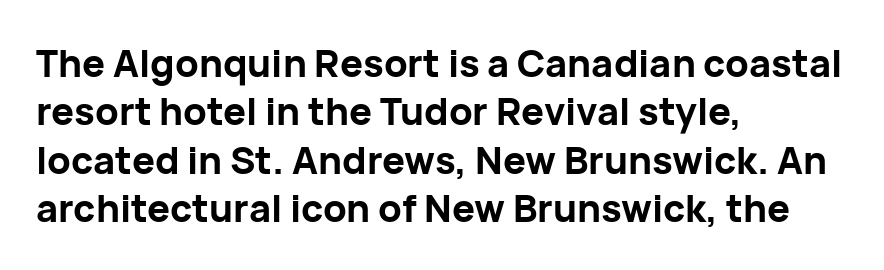
The image shows 38 px bold sans-serif type, upright; set left-aligned, normal line spacing (1.27x), normal letter spacing, not underlined; low stroke contrast and a medium x-height.
